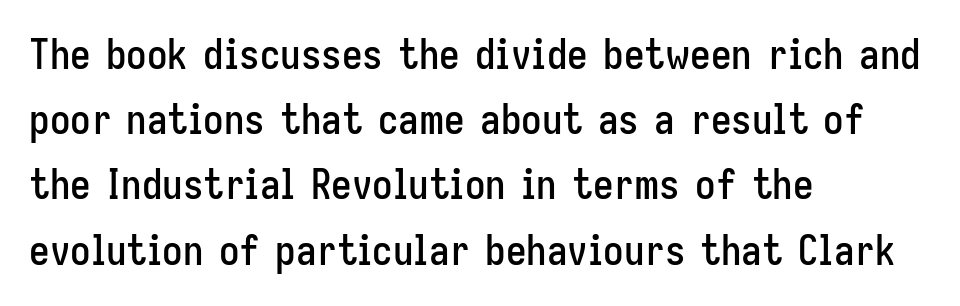
Students, observe: this is what conventionally led text looks like. The strip under each line holds only bare page. Nobody touched the tracking dial on this one. Posture: straight, roman, zero tilt. Character widths vary here, with narrow letters taking less room than wide ones.
